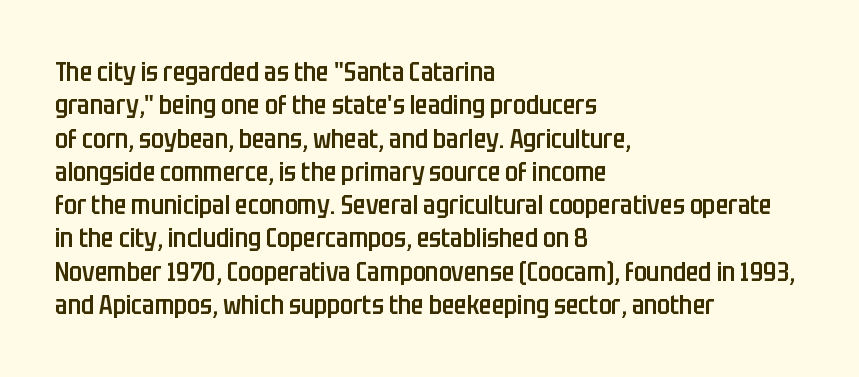
{"italic": "no", "bold": "semi", "underline": "no", "align": "left", "line_spacing": "normal", "line_spacing_ratio": 1.28, "letter_spacing": "normal", "letter_spacing_em": 0.0, "glyph_px": 26}
